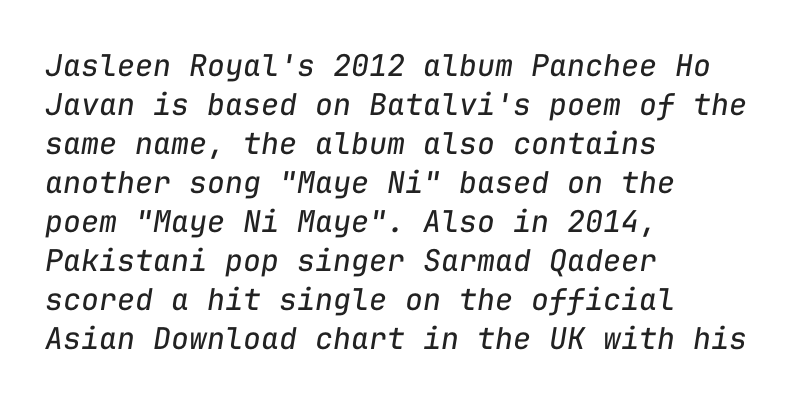
Q: Is the text bold? A: No.
Q: Is the text italic (slanted)? A: Yes, it leans right by about 9 degrees.
Q: Is the text underlined? A: No.
Q: How is the paragraph aligned? A: Left-aligned.
Q: Is the spacing between letters normal or unusually wide? A: Normal.
Q: Is the spacing between lines tight, normal or loose? A: Normal.
Q: Width (condensed, normal, or wide)? A: Normal.
Q: Stroke contrast? A: Low.
Q: x-height? A: Medium.
Q: Monospaced? A: Yes.
